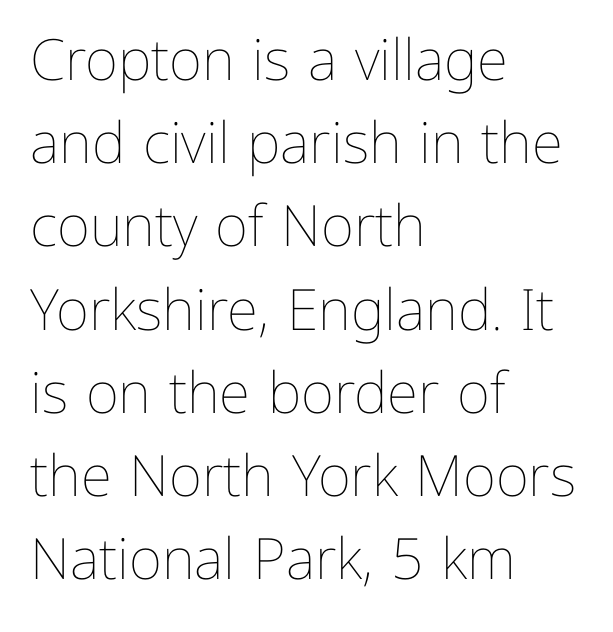
{"italic": "no", "bold": "no", "weight": "thin", "width": "normal", "stroke_contrast": "low", "x_height": "medium", "monospaced": "no", "underline": "no", "align": "left", "line_spacing": "normal", "line_spacing_ratio": 1.46, "letter_spacing": "normal", "letter_spacing_em": 0.0, "glyph_px": 57}
